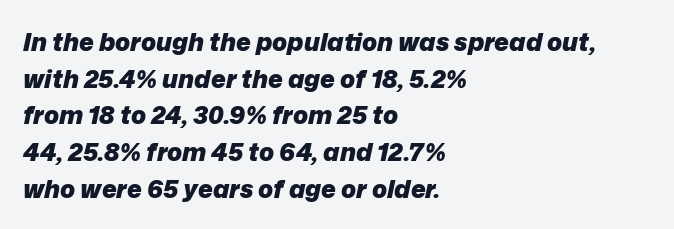
{"italic": "yes", "lean": "right", "slant_degrees": 12, "bold": "yes", "underline": "no", "align": "left", "line_spacing": "normal", "line_spacing_ratio": 1.47, "letter_spacing": "normal", "letter_spacing_em": 0.0, "glyph_px": 25}
